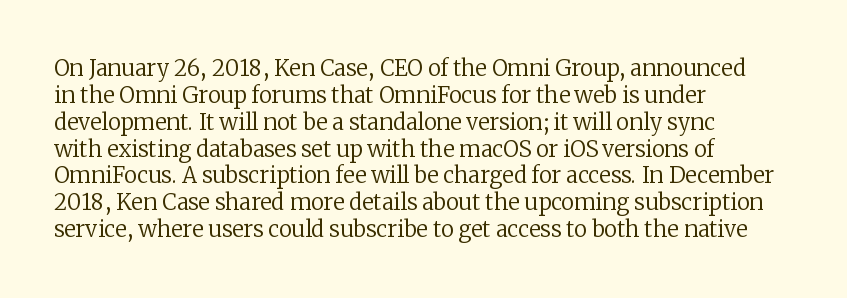
The image shows 22 px text type, upright; set left-aligned, line spacing 1.22x, normal letter spacing, not underlined.
